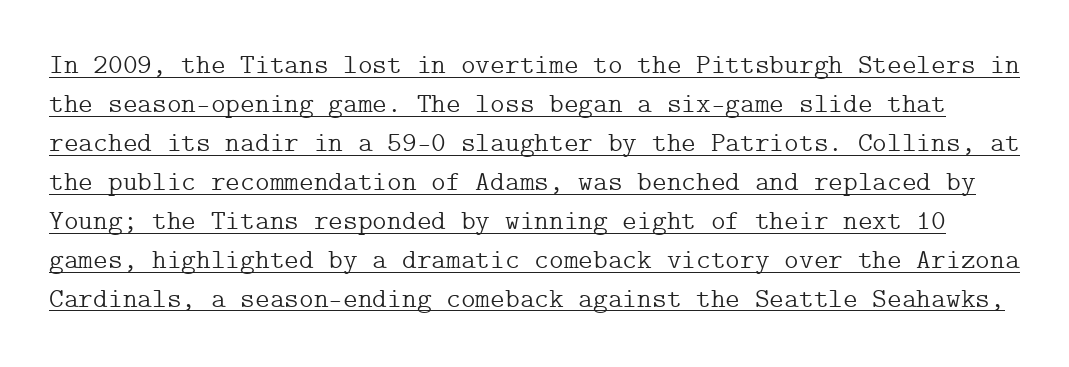
Q: Is the text bold? A: No.
Q: Is the text italic (slanted)? A: No, it is upright.
Q: Is the typeface a serif or a sans-serif typeface? A: Serif.
Q: Is the text underlined? A: Yes.
Q: Is the spacing between letters normal or unusually wide? A: Normal.
Q: Is the spacing between lines tight, normal or loose? A: Normal.
Q: Width (condensed, normal, or wide)? A: Normal.
Q: Stroke contrast? A: Low.
Q: x-height? A: Medium.
